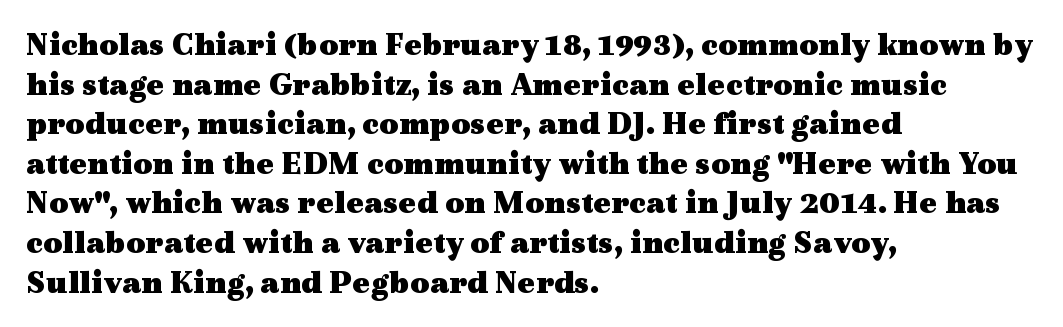
A typesetter would call this proportional, since set widths differ per character. A typesetter would call this zero additional tracking. Unlike italic type, these characters show no tilt at all. The face used here has the dense, thick strokes of a bold.
